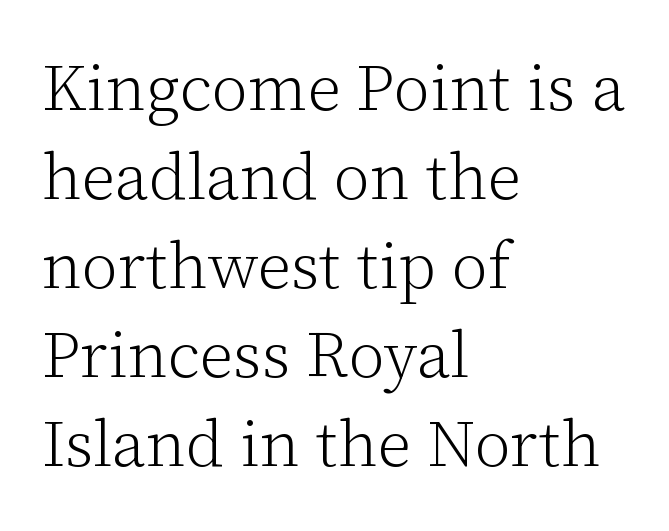
The image shows 65 px light serif type, upright; set left-aligned, normal line spacing (1.37x), normal letter spacing, not underlined; low stroke contrast and a medium x-height.
